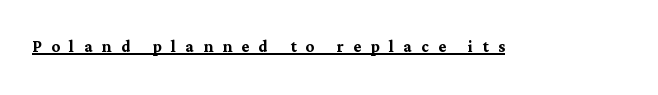
Q: Is the text bold? A: Yes.
Q: Is the text italic (slanted)? A: No, it is upright.
Q: Is the text underlined? A: Yes.
Q: Is the spacing between letters normal or unusually wide? A: Unusually wide.
